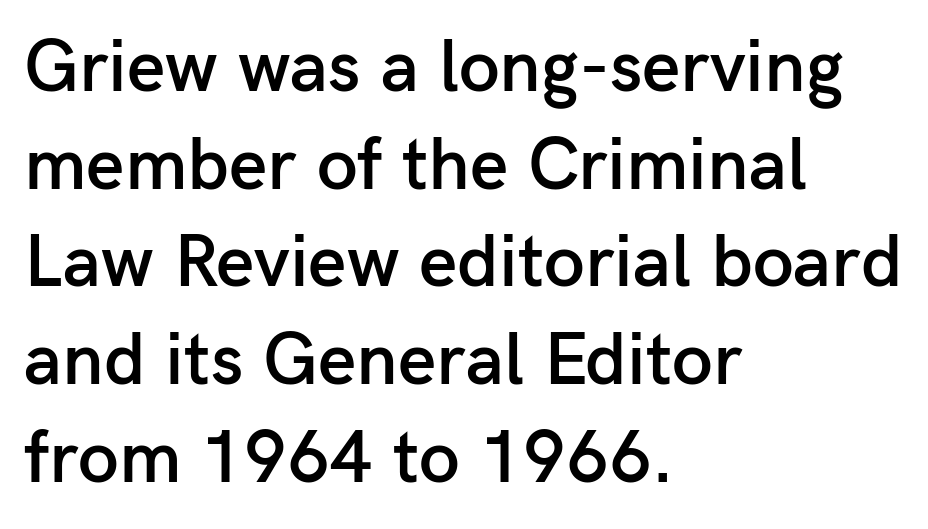
Q: Is the text bold? A: Semi-bold.
Q: Is the text italic (slanted)? A: No, it is upright.
Q: Is the typeface a serif or a sans-serif typeface? A: Sans-serif.
Q: Is the text underlined? A: No.
Q: How is the paragraph aligned? A: Left-aligned.
Q: Is the spacing between letters normal or unusually wide? A: Normal.
Q: Is the spacing between lines tight, normal or loose? A: Normal.
Q: Width (condensed, normal, or wide)? A: Normal.
Q: Stroke contrast? A: Low.
Q: x-height? A: Medium.
Q: Monospaced? A: No.
